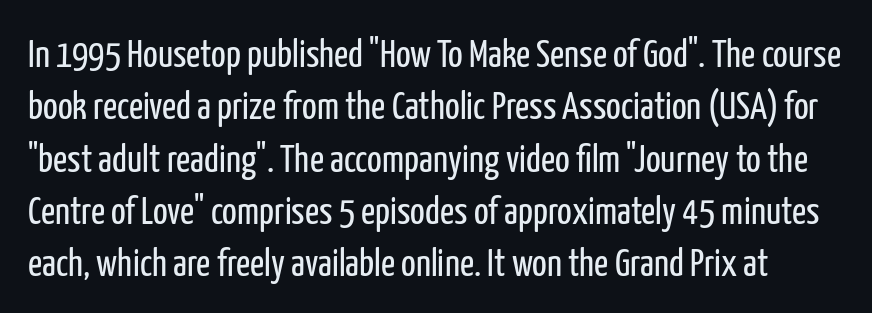
Q: Is the text bold? A: No.
Q: Is the text italic (slanted)? A: No, it is upright.
Q: Is the typeface a serif or a sans-serif typeface? A: Sans-serif.
Q: Is the text underlined? A: No.
Q: Is the spacing between letters normal or unusually wide? A: Normal.
Q: Is the spacing between lines tight, normal or loose? A: Normal.
Q: Width (condensed, normal, or wide)? A: Condensed.
Q: Stroke contrast? A: Low.
Q: x-height? A: Medium.
Q: Monospaced? A: No.
